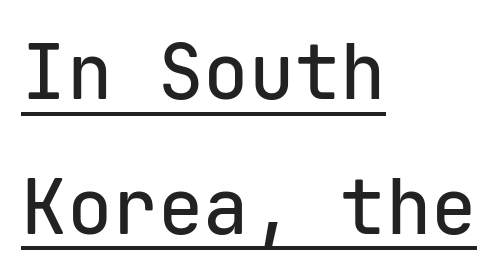
{"serif": "no", "italic": "no", "width": "normal", "stroke_contrast": "low", "x_height": "medium", "monospaced": "yes", "underline": "yes", "align": "left", "line_spacing_ratio": 1.77, "letter_spacing": "normal", "letter_spacing_em": 0.0, "glyph_px": 76}
